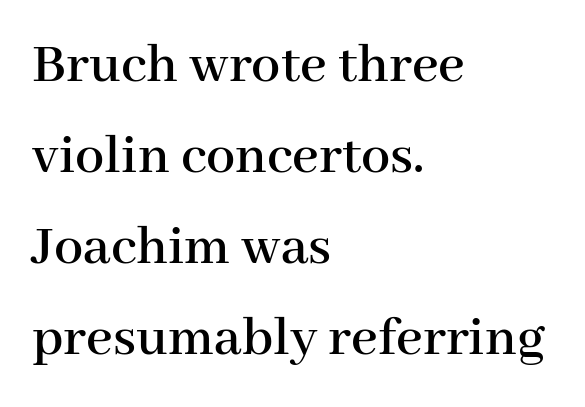
The image shows 58 px serif type, upright; set left-aligned, normal line spacing (1.57x), normal letter spacing, not underlined; high stroke contrast and a medium x-height.
